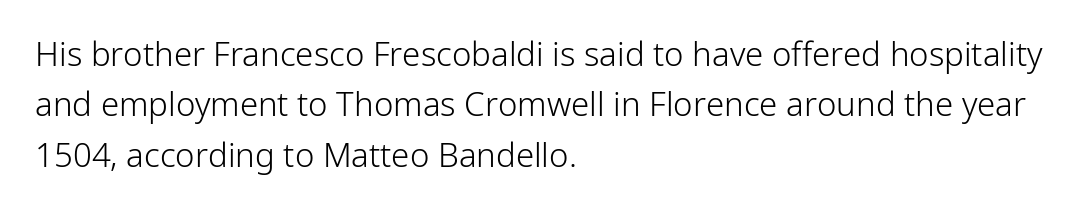
Q: Is the text bold? A: No.
Q: Is the text italic (slanted)? A: No, it is upright.
Q: Is the typeface a serif or a sans-serif typeface? A: Sans-serif.
Q: Is the text underlined? A: No.
Q: How is the paragraph aligned? A: Left-aligned.
Q: Is the spacing between letters normal or unusually wide? A: Normal.
Q: Is the spacing between lines tight, normal or loose? A: Normal.
Q: Width (condensed, normal, or wide)? A: Normal.
Q: Stroke contrast? A: Low.
Q: x-height? A: Medium.
Q: Monospaced? A: No.
